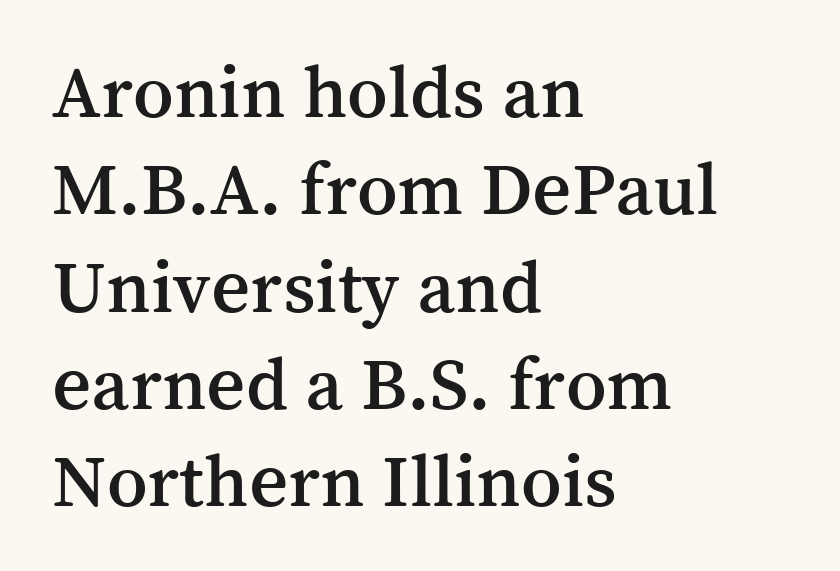
The image shows 76 px serif type, upright; set left-aligned, normal line spacing (1.28x), normal letter spacing, not underlined; medium stroke contrast and a medium x-height.
